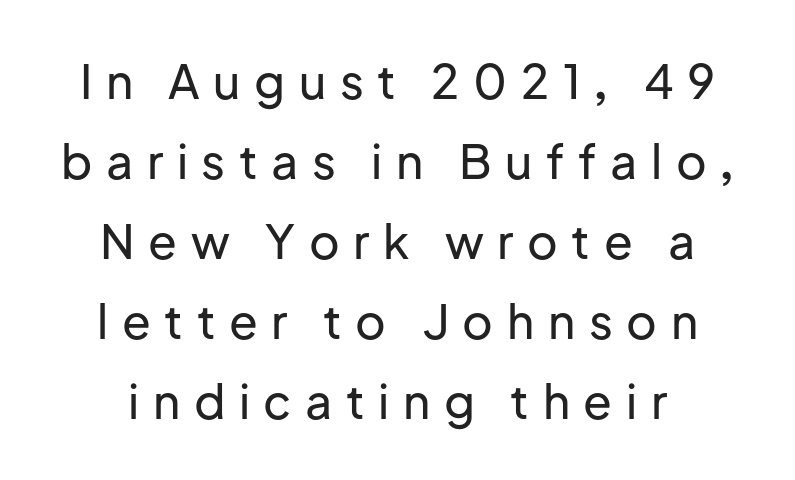
{"serif": "no", "italic": "no", "width": "normal", "stroke_contrast": "low", "x_height": "medium", "monospaced": "no", "underline": "no", "line_spacing": "normal", "line_spacing_ratio": 1.7, "letter_spacing": "wide", "letter_spacing_em": 0.29, "glyph_px": 47}
